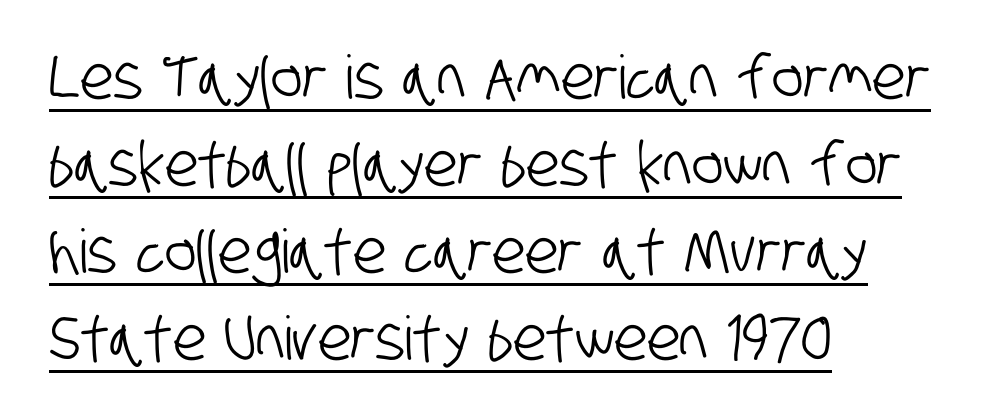
The image shows 60 px condensed sans-serif type; set left-aligned, normal line spacing (1.45x), normal letter spacing, underlined; low stroke contrast and a large x-height.
